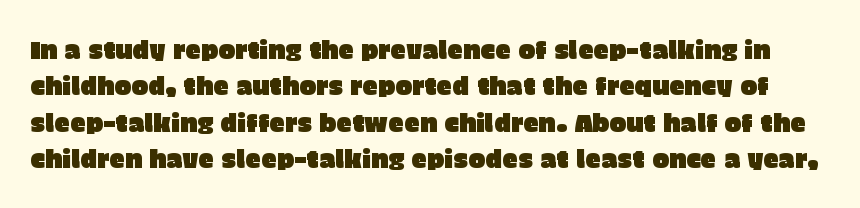
Q: Is the text italic (slanted)? A: No, it is upright.
Q: Is the text underlined? A: No.
Q: Is the spacing between letters normal or unusually wide? A: Normal.
Q: Is the spacing between lines tight, normal or loose? A: Normal.
